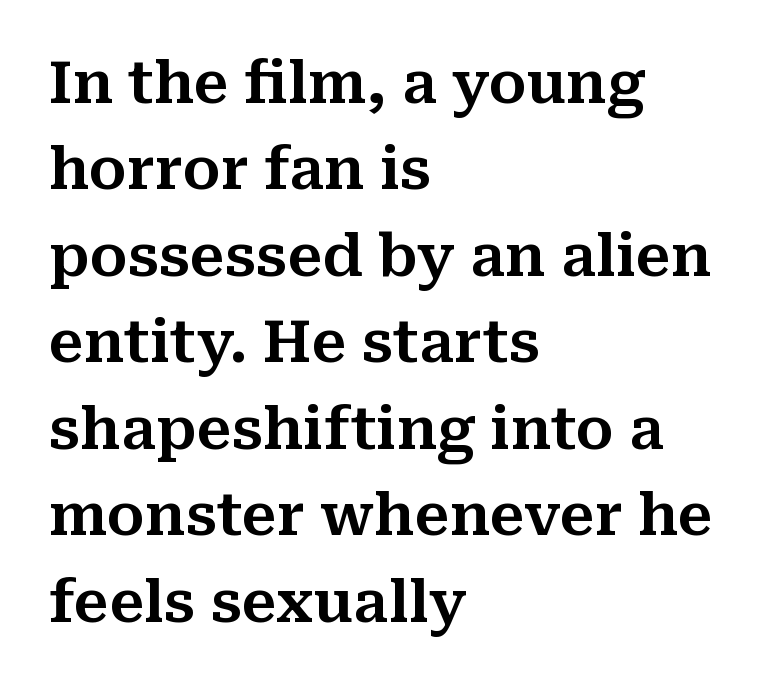
Q: Is the text italic (slanted)? A: No, it is upright.
Q: Is the typeface a serif or a sans-serif typeface? A: Serif.
Q: Is the text underlined? A: No.
Q: How is the paragraph aligned? A: Left-aligned.
Q: Is the spacing between letters normal or unusually wide? A: Normal.
Q: Is the spacing between lines tight, normal or loose? A: Normal.
Q: Width (condensed, normal, or wide)? A: Normal.
Q: Stroke contrast? A: Medium.
Q: x-height? A: Medium.
Q: Monospaced? A: No.
